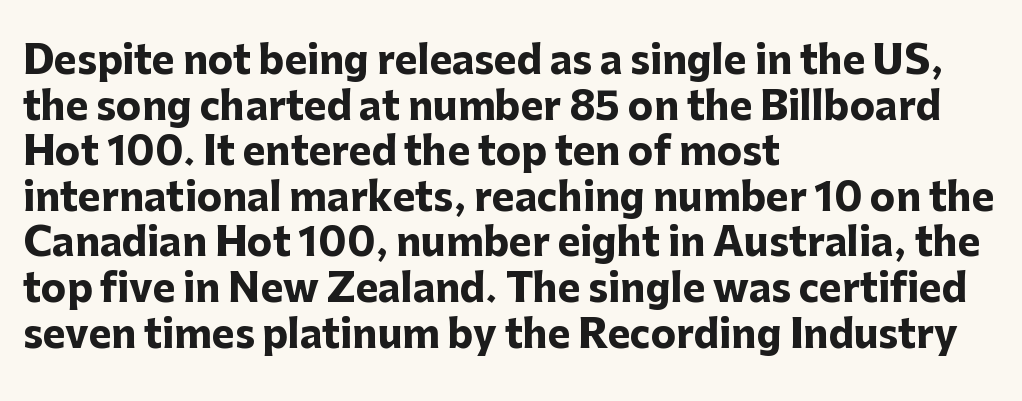
The image shows 38 px heavy sans-serif type, upright; set left-aligned, line spacing 1.2x, normal letter spacing, not underlined; low stroke contrast and a medium x-height.
